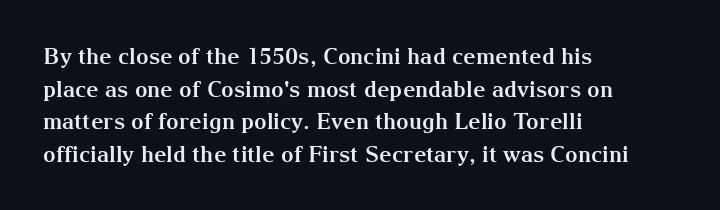
The image shows 22 px bold type, upright; set left-aligned, normal line spacing (1.48x), normal letter spacing, not underlined.
